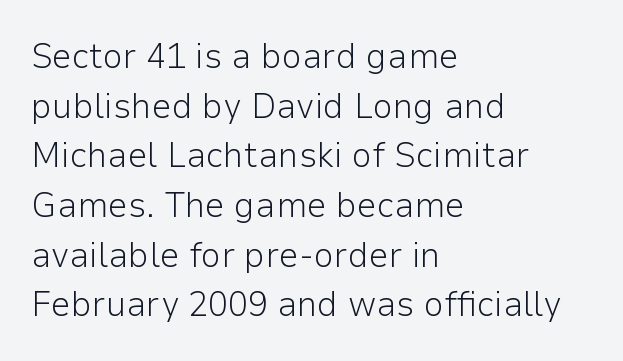
Bold? No — there's no thickening of the strokes. Italic: no, the glyphs are upright roman. A normal amount of white space separates one row of letters from the next. A classic flush-left, rag-right setting is used for this passage. The baseline area is clear.
